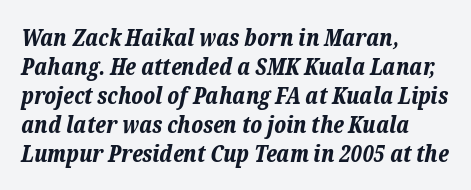
{"italic": "yes", "lean": "right", "slant_degrees": 12, "bold": "yes", "underline": "no", "align": "left", "line_spacing": "normal", "line_spacing_ratio": 1.26, "letter_spacing": "normal", "letter_spacing_em": 0.0, "glyph_px": 23}
